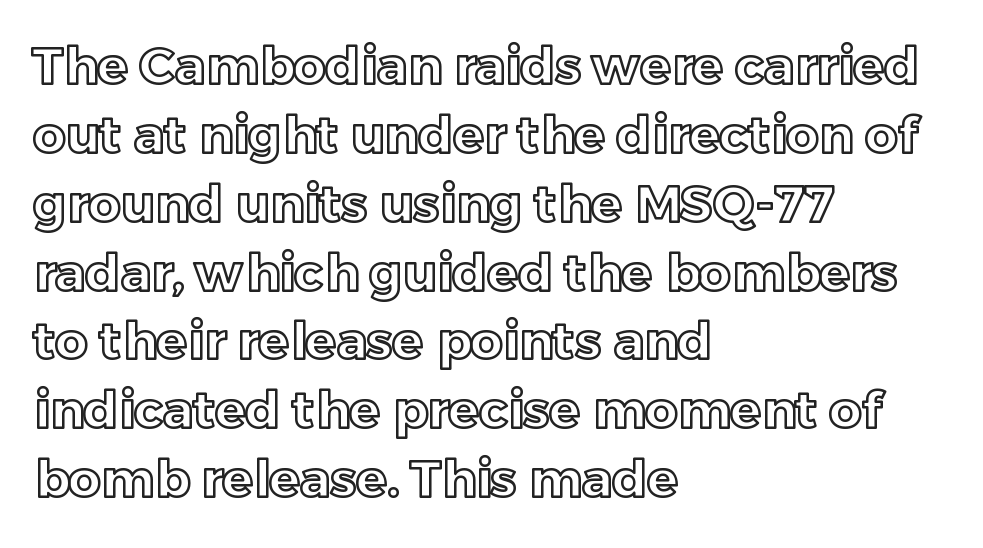
Bare-footed words on every line. In CSS terms this would be text-align: left. This sample uses an upright cut, with every glyph sitting square on the baseline. These lines are rendered in a variable-pitch font. Vertically, the passage feels balanced, rows spaced as you'd expect. The letters sit at their default tracking, neither squeezed nor spread.
